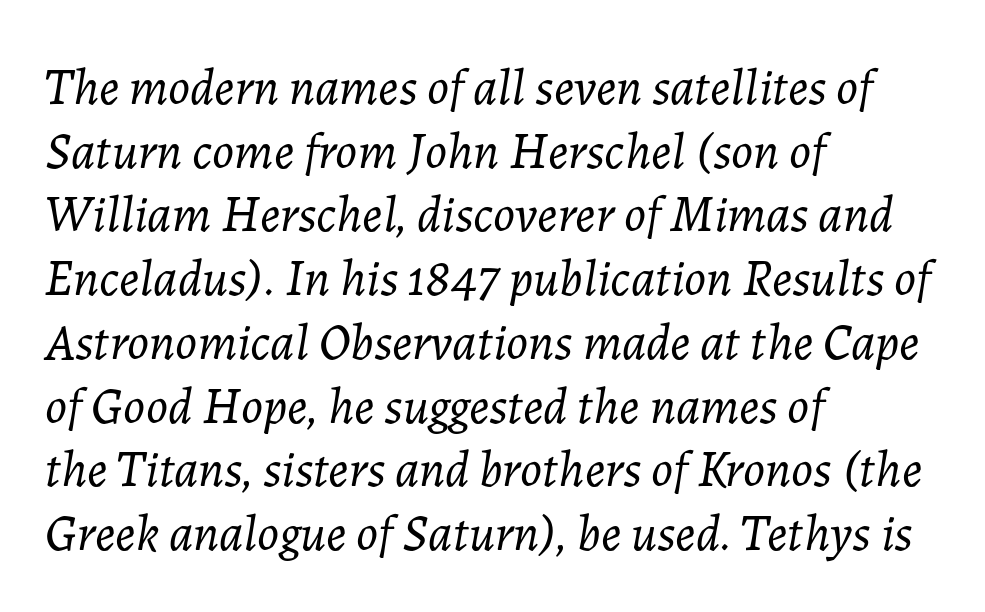
The image shows 51 px light type, italic (leaning right); set left-aligned, normal line spacing (1.25x), normal letter spacing, not underlined; low stroke contrast and a medium x-height.
